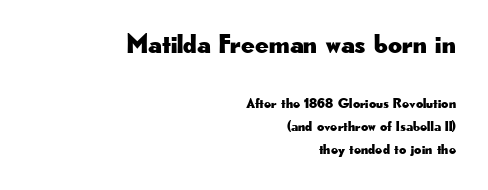
Q: Is the text italic (slanted)? A: No, it is upright.
Q: Is the text underlined? A: No.
Q: How is the paragraph aligned? A: Right-aligned.
Q: Is the spacing between letters normal or unusually wide? A: Normal.
Q: Is the spacing between lines tight, normal or loose? A: Normal.
Q: Which block of text is set in a larger size, the first (top) or the second (bottom)? A: The first (top) one.
